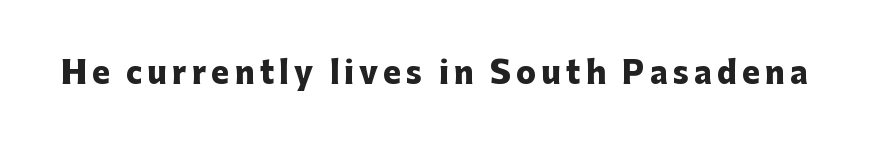
{"serif": "no", "italic": "no", "bold": "yes", "weight": "heavy", "width": "normal", "stroke_contrast": "low", "x_height": "medium", "monospaced": "no", "underline": "no", "glyph_px": 30}
